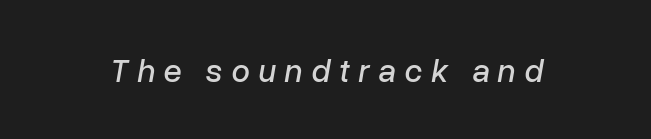
{"italic": "yes", "lean": "right", "slant_degrees": 10, "width": "normal", "stroke_contrast": "low", "x_height": "medium", "monospaced": "no", "underline": "no", "letter_spacing": "wide", "letter_spacing_em": 0.26, "glyph_px": 33}
